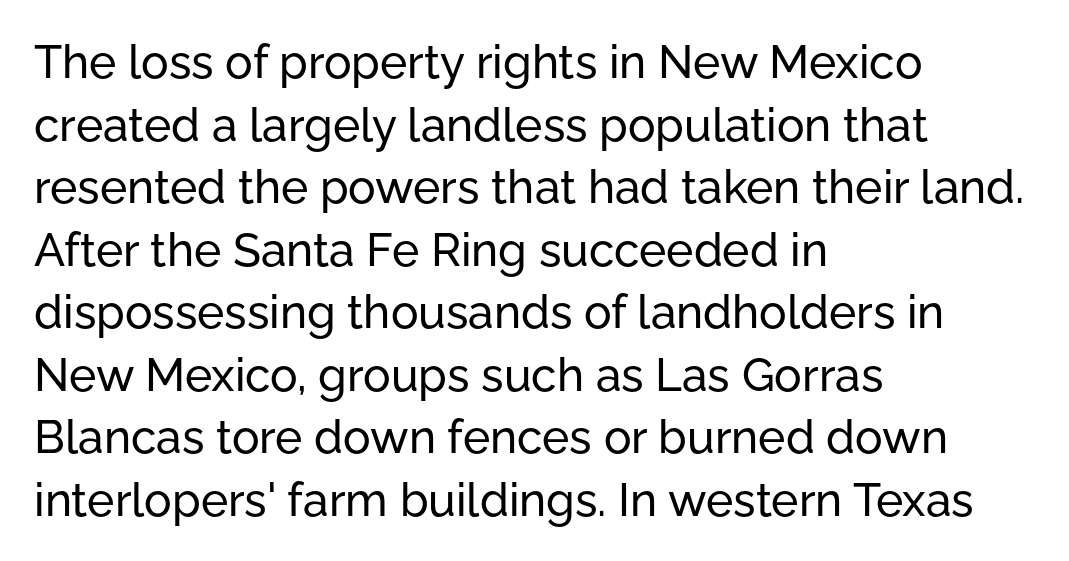
{"serif": "no", "italic": "no", "width": "normal", "stroke_contrast": "low", "x_height": "medium", "monospaced": "no", "underline": "no", "align": "left", "line_spacing": "normal", "line_spacing_ratio": 1.36, "letter_spacing": "normal", "letter_spacing_em": 0.0, "glyph_px": 46}
